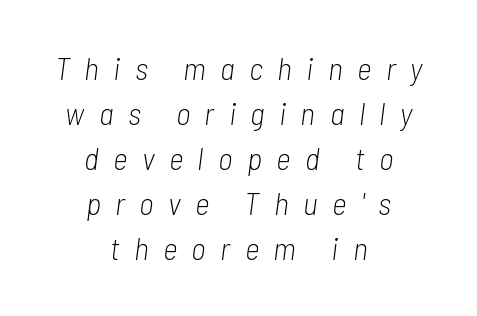
Tracking value appears strongly positive — letters spread wide. Varying glyph widths throughout — classic text-font behaviour. How would I describe the line gaps? Plain and ordinary. Short and long lines alike share a common midpoint. Rendered with sloped, italic letterforms. Stems and bowls with no extra thickness — not bold.
